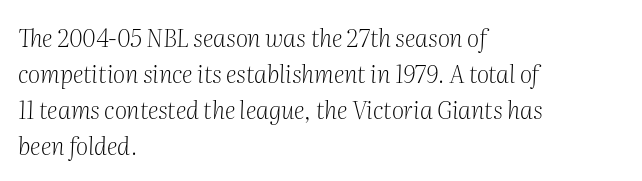
{"italic": "yes", "lean": "right", "slant_degrees": 2, "bold": "no", "underline": "no", "align": "left", "line_spacing": "normal", "line_spacing_ratio": 1.5, "letter_spacing": "normal", "letter_spacing_em": 0.0, "glyph_px": 24}
